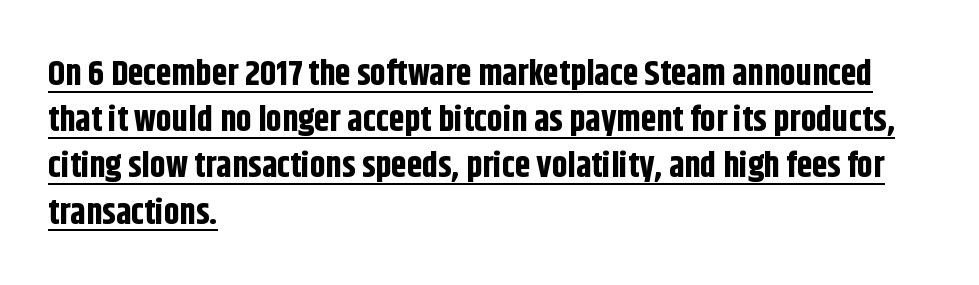
The strokes are fattened all the way to bold. The passage is arranged the way most books set body copy — flush left. Observe the ordinary spacing: letters are neighbours, not strangers. Character widths vary here, with narrow letters taking less room than wide ones.
